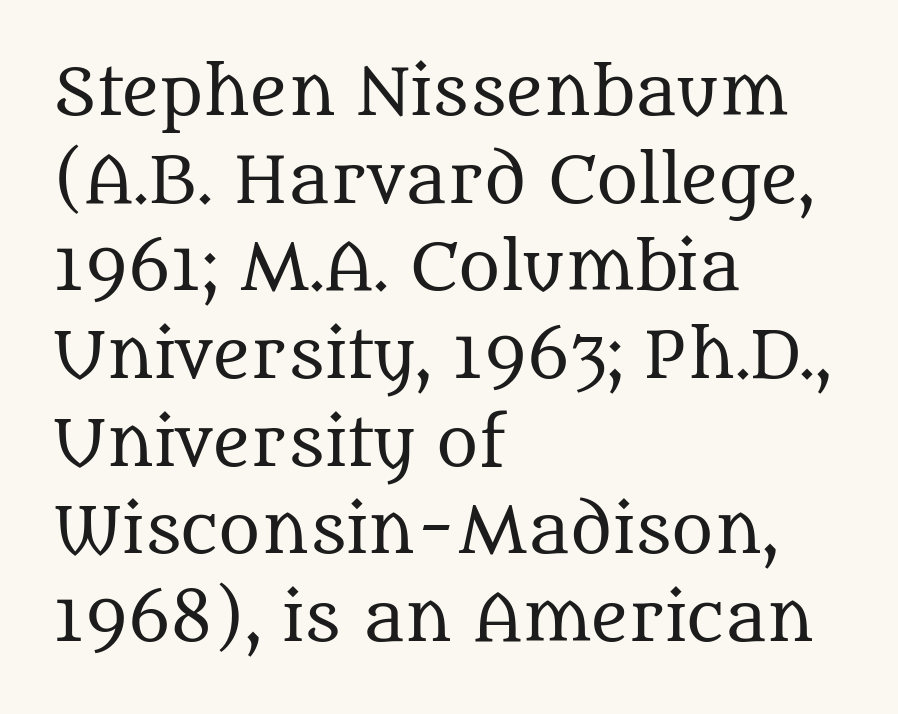
Beneath every word, the page is bare. The lines in this sample share a left origin and differ only in where they stop. The rendering keeps characters at their native spacing. The face used here is seriffed, in the tradition of book romans. Is this a fixed-width face? No — the glyphs have proportional, varying widths.
